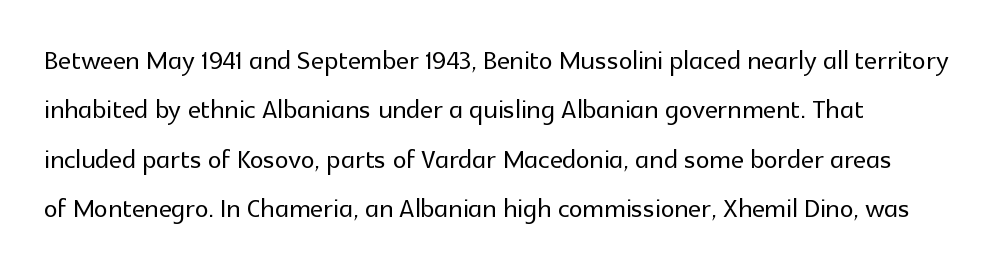
The rendering shows plain stroke endings on the letterforms — a sans-serif design. Nobody touched the tracking dial on this one. The lettering stays uniformly vertical, giving the passage a roman look. Proportional: the letters do not fall into vertical columns. If you measured baseline to baseline, you'd find a middling distance. Descender tails drop into unmarked territory.
